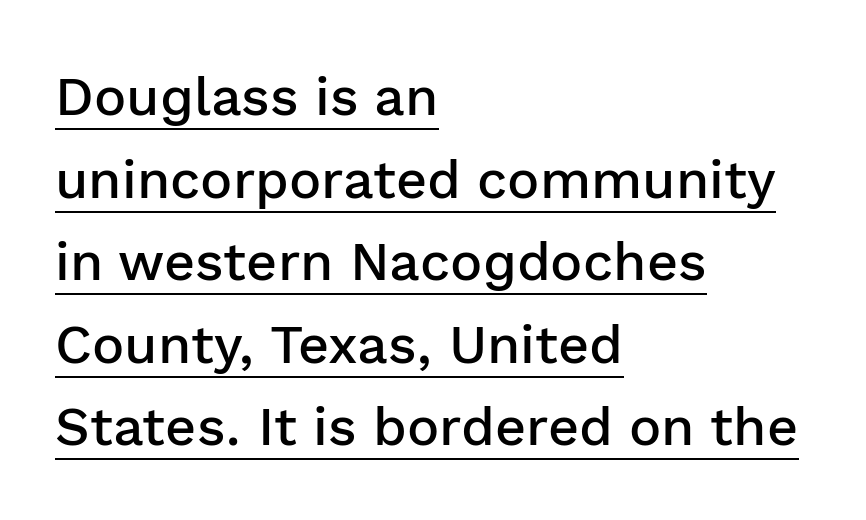
Tall strokes in this sample are plumb rather than angled. A typesetter would call this leading conventional body-copy spacing. The face used here is rendered with its standard letterfit. Looks like regular typesetting: each glyph gets only the width it needs. A baseline rule has been typeset under these characters.
